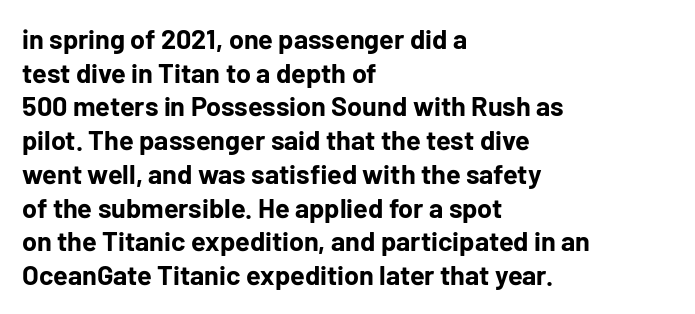
Q: Is the text bold? A: Yes.
Q: Is the text italic (slanted)? A: No, it is upright.
Q: Is the text underlined? A: No.
Q: How is the paragraph aligned? A: Left-aligned.
Q: Is the spacing between letters normal or unusually wide? A: Normal.
Q: Is the spacing between lines tight, normal or loose? A: Normal.
